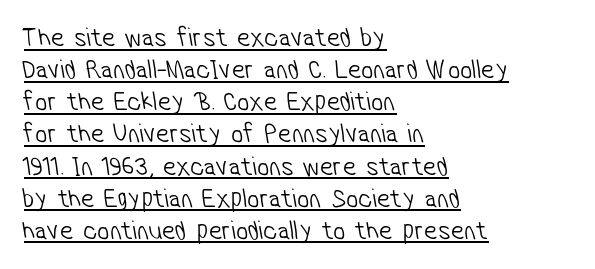
The image shows 27 px text type; set left-aligned, line spacing 1.19x, normal letter spacing, underlined.
